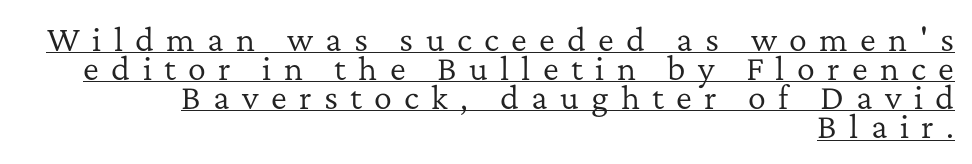
On a weight scale, this lands at 450 or below. Underlined type. If you measured baseline to baseline, you'd find a short distance. Old-style or modern, the face here clearly has serifs.
